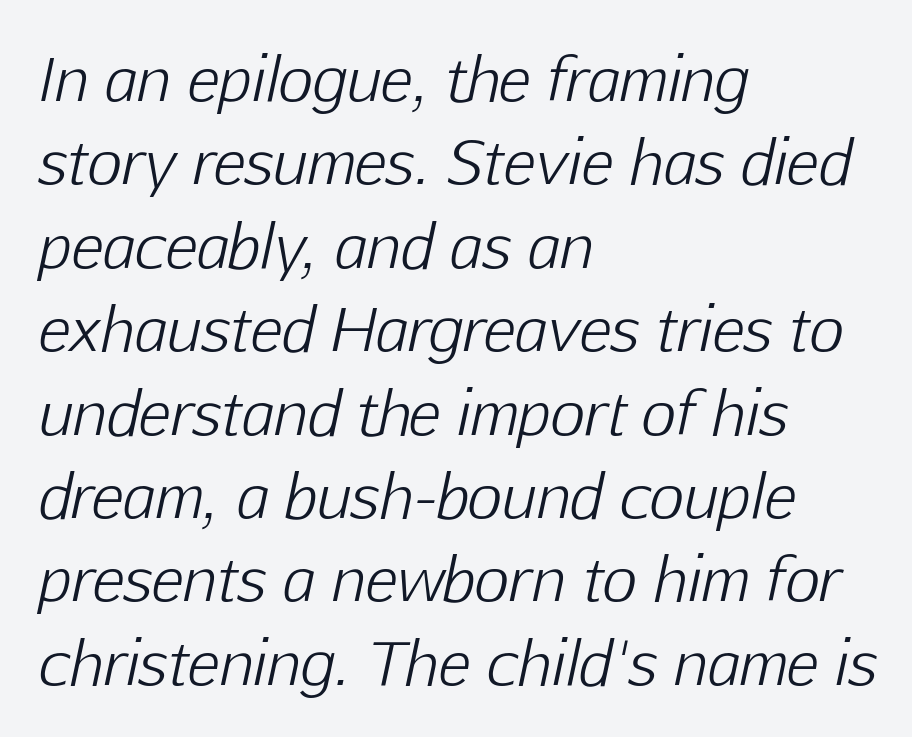
{"italic": "yes", "lean": "right", "slant_degrees": 12, "bold": "no", "weight": "light", "width": "normal", "stroke_contrast": "low", "x_height": "medium", "monospaced": "no", "underline": "no", "align": "left", "line_spacing": "normal", "line_spacing_ratio": 1.39, "letter_spacing": "normal", "letter_spacing_em": 0.0, "glyph_px": 60}
